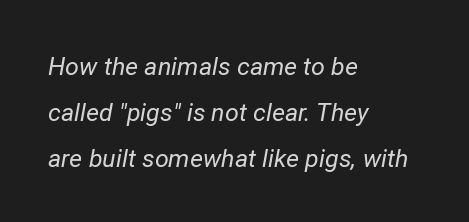
The image shows 25 px text type, italic (leaning right); set left-aligned, line spacing 1.84x, normal letter spacing, not underlined.
